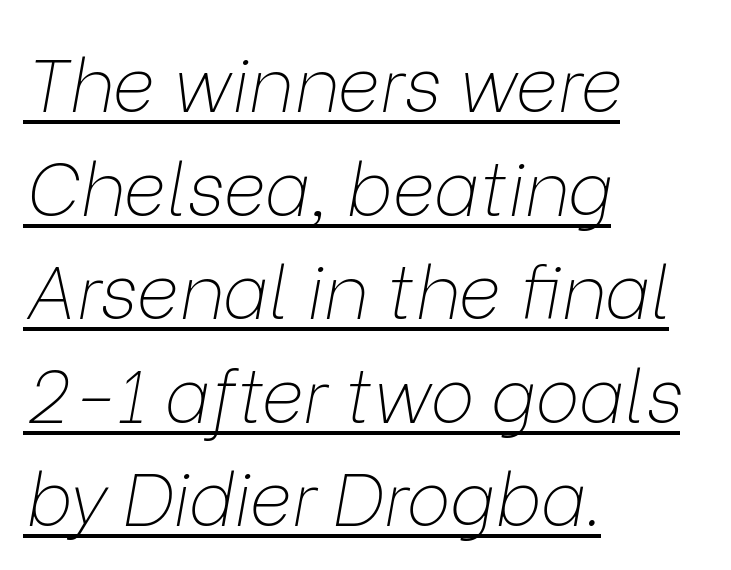
How are the letters spaced? Ordinarily, with no added tracking. Nothing heavy about these letters — not bold at all. Evenly set lines give the paragraph a standard silhouette. The specimen includes a rule beneath the text block's lines. Italic? Definitely — the glyphs are oblique. The passage shown is typed in a proportional face where columns would drift.
